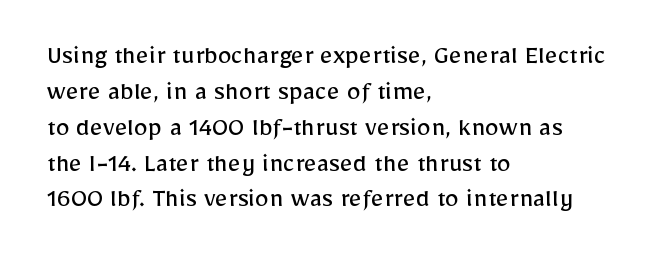
Looks like regular typesetting: each glyph gets only the width it needs. Compared with a typical body face, this is equally light or lighter still. Regarding leading, the lines here are spaced in the standard way. Short and long lines alike share a common starting point at left. Regarding serifs, this sample does without them.
